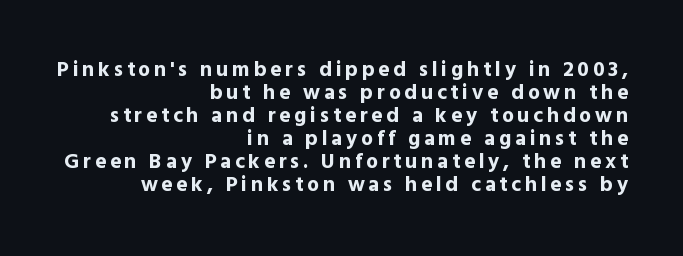
The image shows 21 px bold type, upright; set right-aligned, tight line spacing (1.1x), not underlined.
